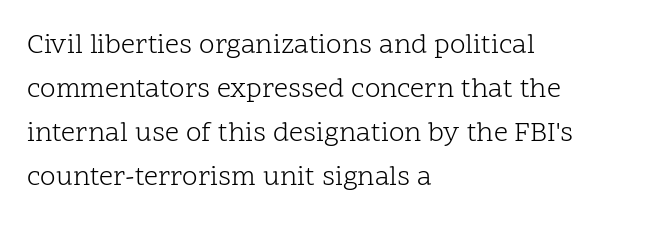
The image shows 28 px light serif type, upright; set left-aligned, normal line spacing (1.57x), normal letter spacing, not underlined; low stroke contrast and a medium x-height.
